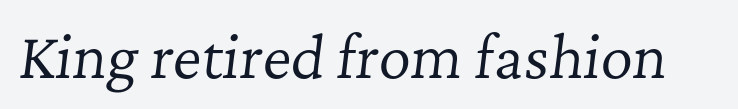
{"serif": "yes", "italic": "yes", "lean": "right", "slant_degrees": 7, "bold": "no", "weight": "regular", "width": "normal", "stroke_contrast": "low", "x_height": "medium", "monospaced": "no", "underline": "no", "letter_spacing": "normal", "letter_spacing_em": 0.0, "glyph_px": 56}
